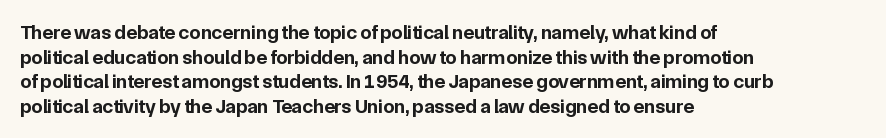
The foot of each line stays bare and open. The letters are bold, with thick, heavy strokes. The letters stand straight up with perfectly vertical stems. Compared with typical body copy, the letter spacing here is the same. These lines stack with their left ends in a neat column.
